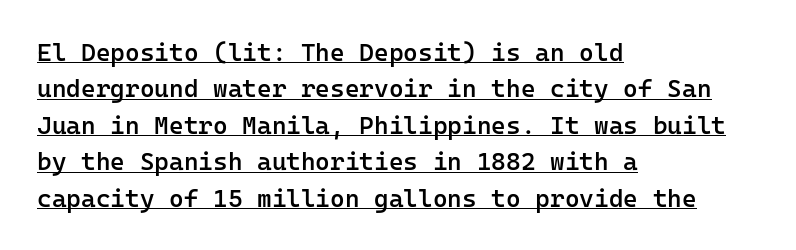
Every row of glyphs begins at an identical x-position on the left. A roman cut, with each character standing at attention. Stems and bowls a touch heavier than normal — semibold. Somebody hit Ctrl+U on this one — the words are underlined.
